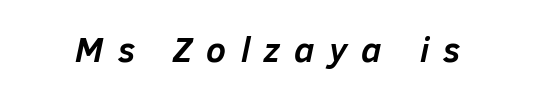
{"italic": "yes", "lean": "right", "slant_degrees": 12, "bold": "yes", "weight": "semibold", "width": "normal", "stroke_contrast": "low", "x_height": "medium", "monospaced": "no", "underline": "no", "letter_spacing": "wide", "letter_spacing_em": 0.41, "glyph_px": 35}
